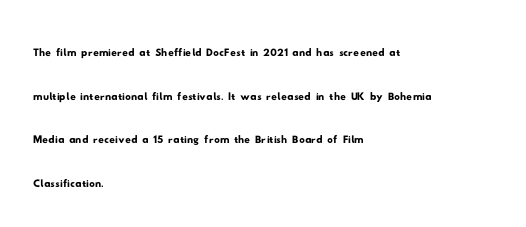
The image shows 28 px wide sans-serif type; set left-aligned, normal line spacing (1.56x), normal letter spacing, not underlined; low stroke contrast and a small x-height.
